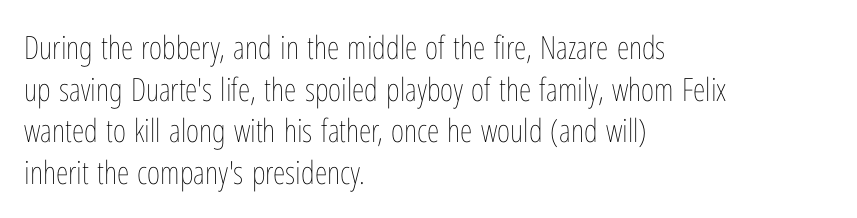
Observe the ordinary spacing: letters are neighbours, not strangers. Here the designer chose a conventional face with non-uniform glyph widths. Check under the words: just untouched page. Interline gaps are of average width in this sample.
